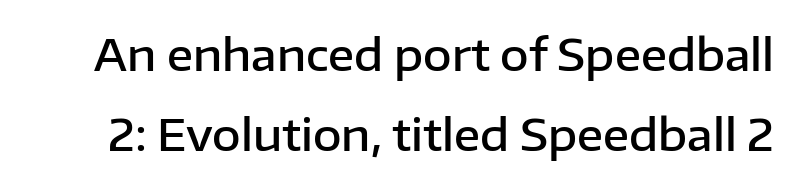
The image shows 44 px semibold sans-serif type, upright; set line spacing 1.81x, normal letter spacing, not underlined; low stroke contrast and a medium x-height.
